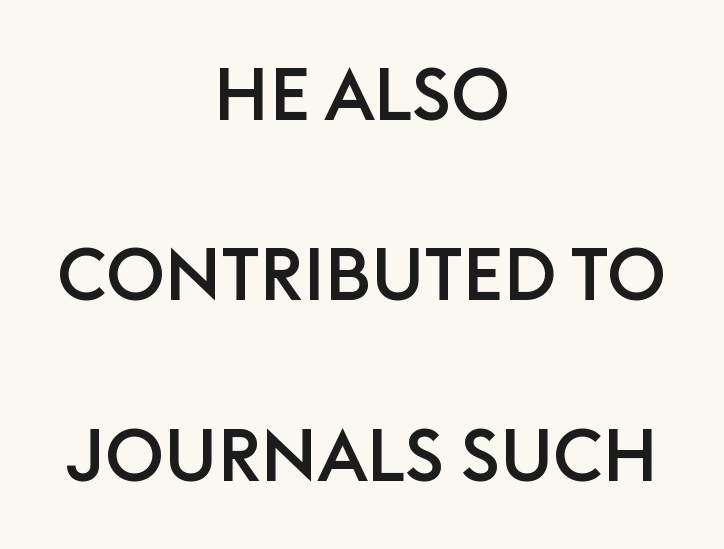
Q: Is the text italic (slanted)? A: No, it is upright.
Q: Is the typeface a serif or a sans-serif typeface? A: Sans-serif.
Q: Is the text underlined? A: No.
Q: How is the paragraph aligned? A: Centered.
Q: Is the spacing between letters normal or unusually wide? A: Normal.
Q: Is the spacing between lines tight, normal or loose? A: Loose.
Q: Width (condensed, normal, or wide)? A: Normal.
Q: Stroke contrast? A: Low.
Q: x-height? A: Large.
Q: Monospaced? A: No.
